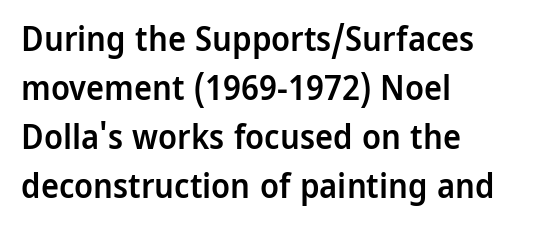
Baseline-to-baseline distance is the conventional proportion of letter height. Underlining? Definitely not there. Typographic density is moderately raised because the face is semibold. These lines are rendered in a variable-pitch font.
